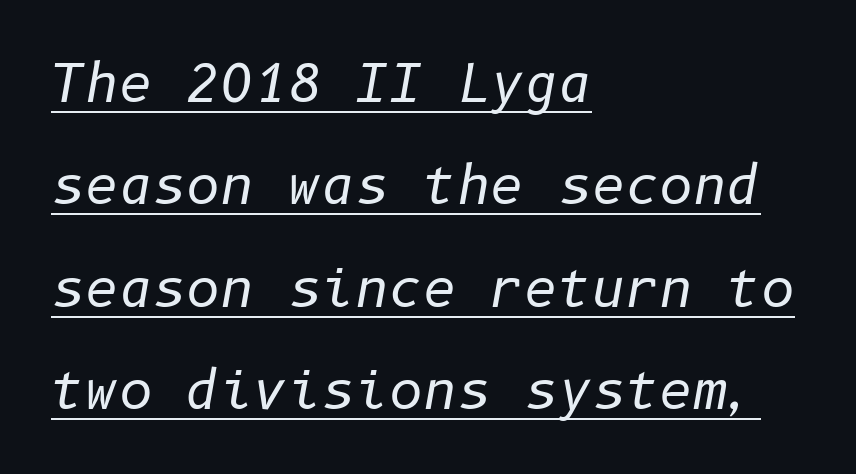
Glyph-to-glyph distance matches everyday printed text. Is there much room between lines? Yes — plenty of vertical air separates them. These glyphs show unthickened strokes, regular width or finer. Notice how a bar underscores the lettering throughout. The typography opts for an oblique posture over an upright one. The typesetter chose a ragged-right arrangement here.
